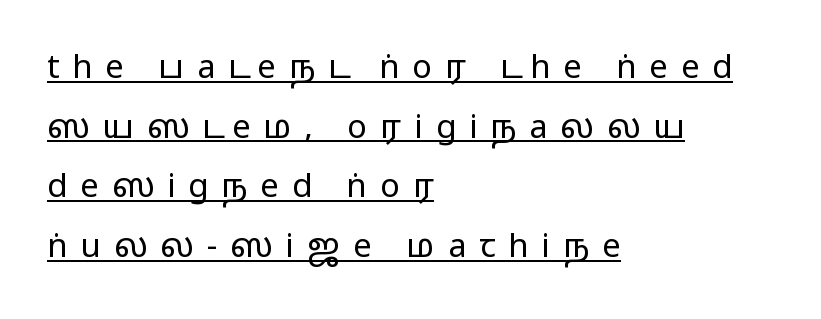
The image shows 33 px regular-weight, wide sans-serif type, upright; set left-aligned, line spacing 1.81x, unusually wide letter spacing (+0.39 em), underlined; low stroke contrast and a medium x-height.
